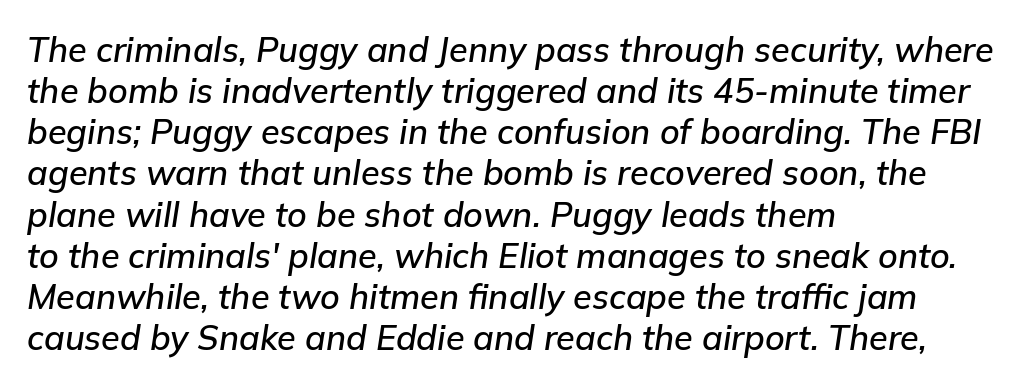
The image shows 34 px text type, italic (leaning right); set left-aligned, line spacing 1.21x, normal letter spacing, not underlined; low stroke contrast and a medium x-height.
